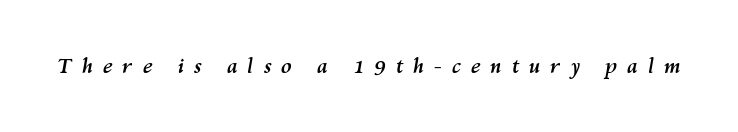
{"italic": "yes", "lean": "right", "slant_degrees": 10, "bold": "yes", "underline": "no", "letter_spacing": "wide", "letter_spacing_em": 0.48, "glyph_px": 20}
